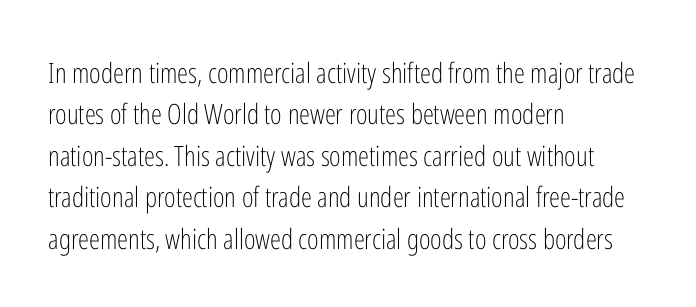
{"serif": "no", "italic": "no", "bold": "no", "weight": "light", "width": "condensed", "stroke_contrast": "low", "x_height": "medium", "monospaced": "no", "underline": "no", "align": "left", "line_spacing": "normal", "line_spacing_ratio": 1.48, "letter_spacing": "normal", "letter_spacing_em": 0.0, "glyph_px": 28}
